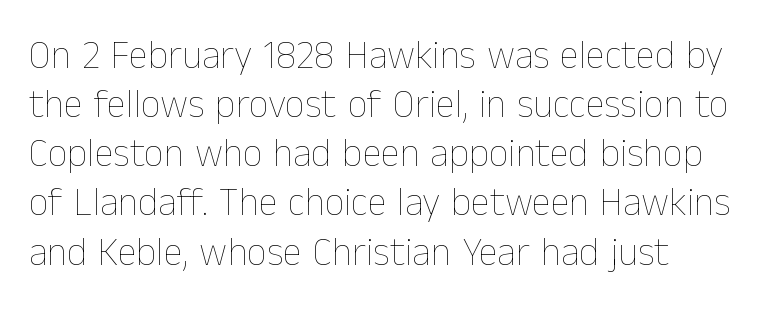
Nothing heavy about these letters — not bold at all. A typesetter would mark this as roman, not italic. Quick note: interline space is typical. Varying glyph widths throughout — classic text-font behaviour. Letter spacing: default.
